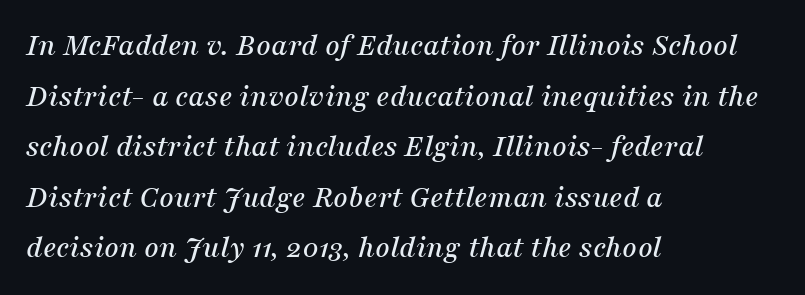
The image shows 32 px serif type, italic (leaning right); set left-aligned, normal line spacing (1.58x), normal letter spacing, not underlined; medium stroke contrast and a medium x-height.
